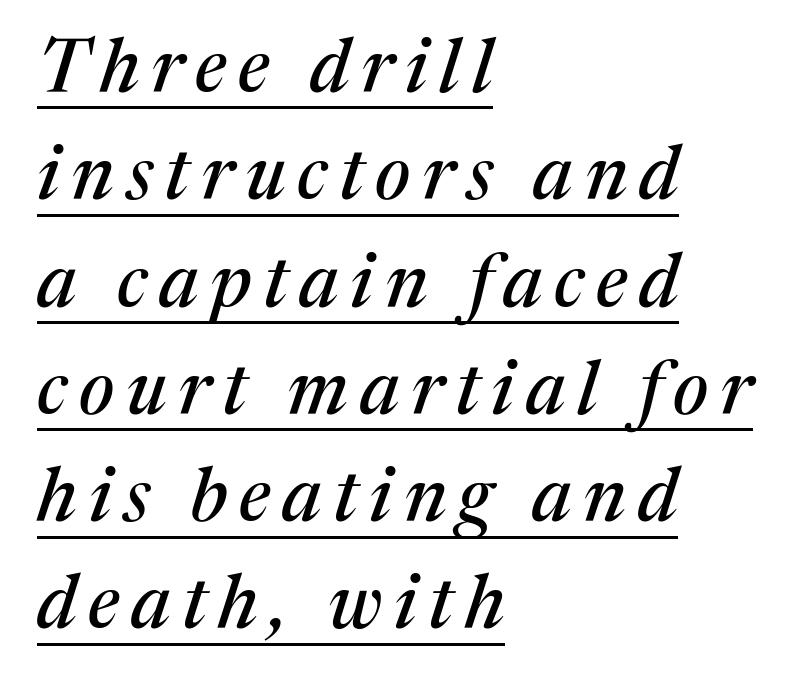
{"serif": "yes", "italic": "yes", "lean": "right", "slant_degrees": 17, "width": "normal", "stroke_contrast": "medium", "x_height": "medium", "monospaced": "no", "underline": "yes", "align": "left", "line_spacing": "normal", "line_spacing_ratio": 1.45, "glyph_px": 74}
